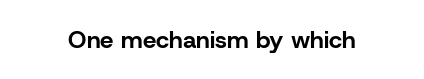
What stands out about the letter spacing? Nothing — it is the standard amount. Upright lettering throughout. Bold? Absolutely — the strokes are thick and heavy. The glyphs are unaccompanied by any horizontal stroke below them.
